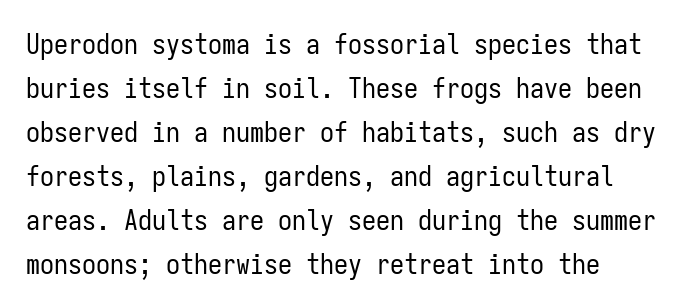
The font sits on the lighter half of the weight spectrum, regular included. Observe the absence of serifs on each vertical stroke in this sample. The compositor pushed each line to the left boundary. Spacing between characters is what you'd get straight out of the box. Note the uniform advance width — an 'i' takes as much space as an 'm'.
